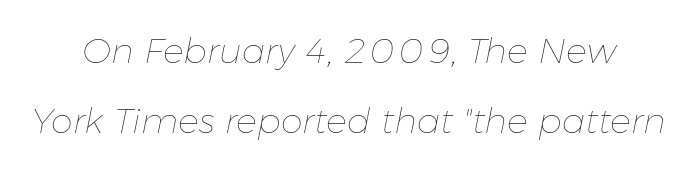
Q: Is the text bold? A: No.
Q: Is the text italic (slanted)? A: Yes, it leans right by about 11 degrees.
Q: Is the text underlined? A: No.
Q: Is the spacing between letters normal or unusually wide? A: Normal.
Q: Is the spacing between lines tight, normal or loose? A: Loose.
Q: Width (condensed, normal, or wide)? A: Normal.
Q: Stroke contrast? A: Low.
Q: x-height? A: Medium.
Q: Monospaced? A: No.
